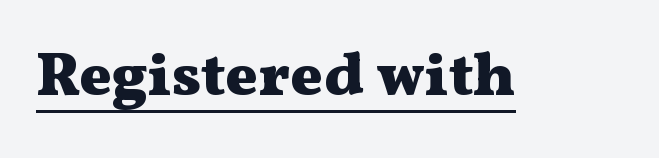
Q: Is the text bold? A: Yes.
Q: Is the text italic (slanted)? A: No, it is upright.
Q: Is the typeface a serif or a sans-serif typeface? A: Serif.
Q: Is the text underlined? A: Yes.
Q: Is the spacing between letters normal or unusually wide? A: Normal.
Q: Width (condensed, normal, or wide)? A: Wide.
Q: Stroke contrast? A: Medium.
Q: x-height? A: Medium.
Q: Monospaced? A: No.
